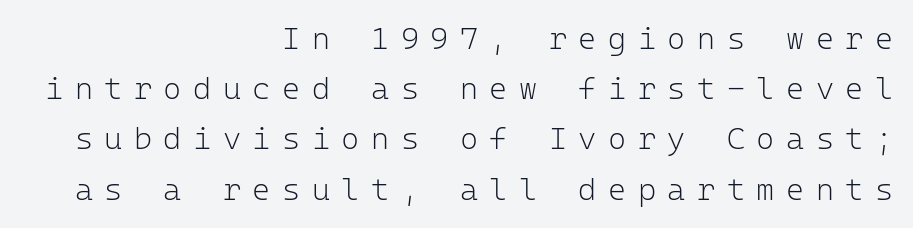
Q: Is the text bold? A: No.
Q: Is the text italic (slanted)? A: No, it is upright.
Q: Is the typeface a serif or a sans-serif typeface? A: Sans-serif.
Q: Is the text underlined? A: No.
Q: How is the paragraph aligned? A: Right-aligned.
Q: Is the spacing between letters normal or unusually wide? A: Unusually wide.
Q: Is the spacing between lines tight, normal or loose? A: Normal.
Q: Width (condensed, normal, or wide)? A: Normal.
Q: Stroke contrast? A: Low.
Q: x-height? A: Medium.
Q: Monospaced? A: Yes.
